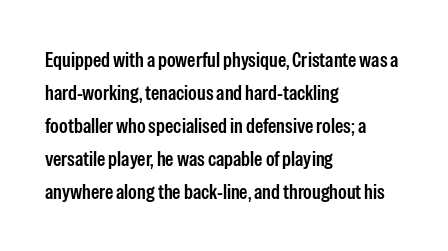
Q: Is the text italic (slanted)? A: No, it is upright.
Q: Is the text underlined? A: No.
Q: How is the paragraph aligned? A: Left-aligned.
Q: Is the spacing between letters normal or unusually wide? A: Normal.
Q: Is the spacing between lines tight, normal or loose? A: Normal.
